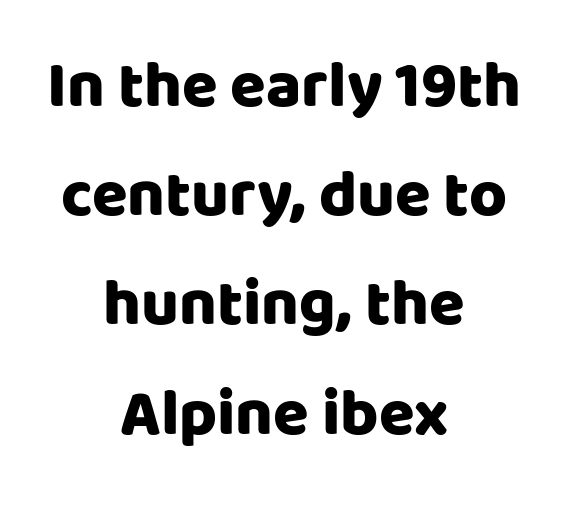
Q: Is the text bold? A: Yes.
Q: Is the text italic (slanted)? A: No, it is upright.
Q: Is the typeface a serif or a sans-serif typeface? A: Sans-serif.
Q: Is the text underlined? A: No.
Q: How is the paragraph aligned? A: Centered.
Q: Is the spacing between letters normal or unusually wide? A: Normal.
Q: Is the spacing between lines tight, normal or loose? A: Normal.
Q: Width (condensed, normal, or wide)? A: Normal.
Q: Stroke contrast? A: Low.
Q: x-height? A: Large.
Q: Monospaced? A: No.
